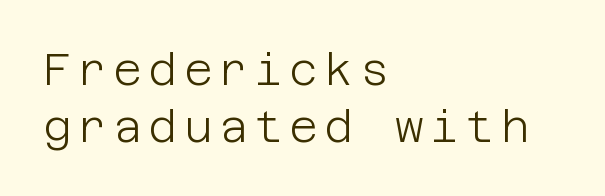
The image shows 44 px light sans-serif type, upright; set left-aligned, normal line spacing (1.29x), not underlined; low stroke contrast and a large x-height.
